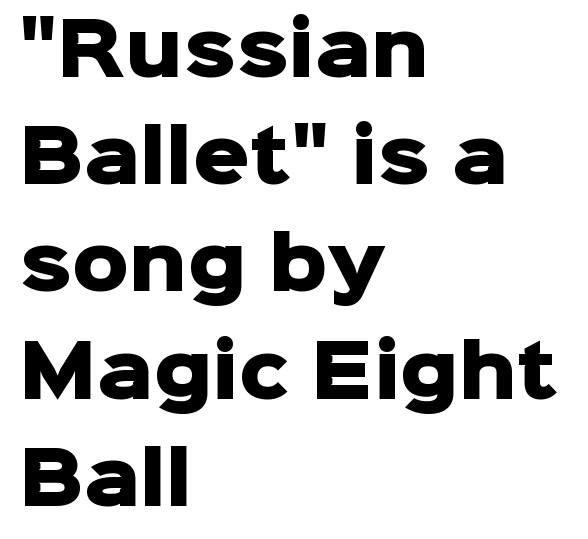
Serif or sans? Sans — the stroke terminals are bare. Nobody drew a line under any word here. The letters advance in unequal steps, a hallmark of proportional type. Set as a true bold cut, around the 700 mark.
